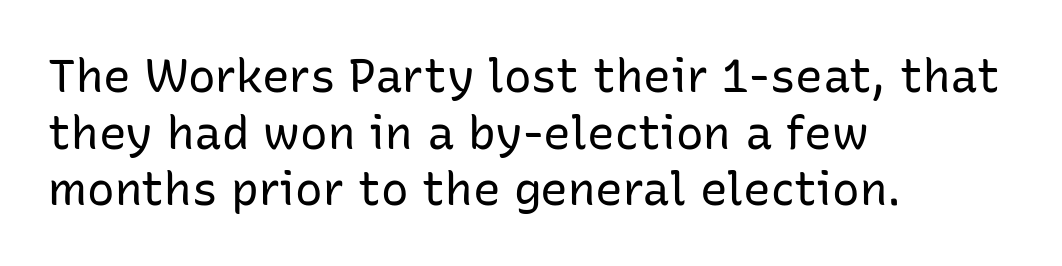
Q: Is the text bold? A: No.
Q: Is the text italic (slanted)? A: No, it is upright.
Q: Is the typeface a serif or a sans-serif typeface? A: Sans-serif.
Q: Is the text underlined? A: No.
Q: How is the paragraph aligned? A: Left-aligned.
Q: Is the spacing between letters normal or unusually wide? A: Normal.
Q: Width (condensed, normal, or wide)? A: Normal.
Q: Stroke contrast? A: Low.
Q: x-height? A: Medium.
Q: Monospaced? A: No.
